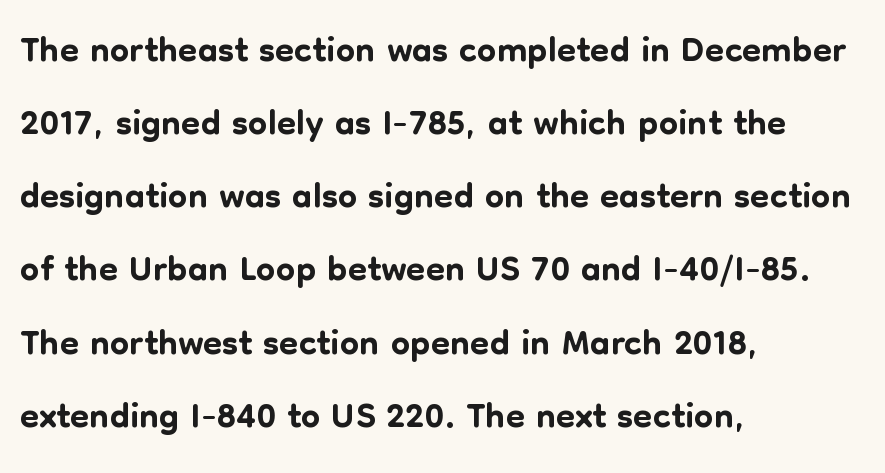
Q: Is the text italic (slanted)? A: No, it is upright.
Q: Is the typeface a serif or a sans-serif typeface? A: Sans-serif.
Q: Is the text underlined? A: No.
Q: How is the paragraph aligned? A: Left-aligned.
Q: Is the spacing between letters normal or unusually wide? A: Normal.
Q: Is the spacing between lines tight, normal or loose? A: Normal.
Q: Width (condensed, normal, or wide)? A: Normal.
Q: Stroke contrast? A: Low.
Q: x-height? A: Medium.
Q: Monospaced? A: No.
